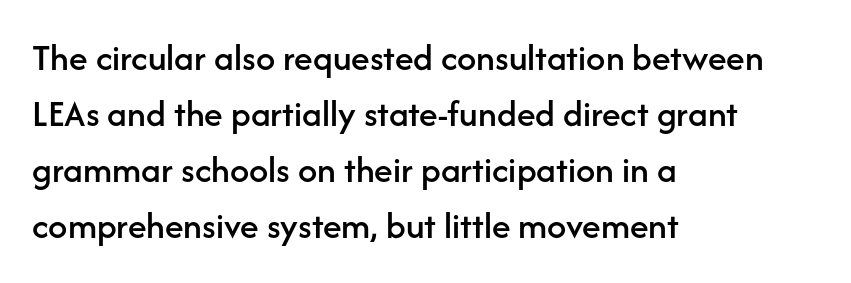
Default kerning and tracking; the words read as compact shapes. The characters display no serif detailing; their extremities are plain. If you drew a line through each stem, it would be perfectly vertical. Clear beneath every line of the passage. Is there much room between lines? A standard amount, neither cramped nor airy. Short and long lines alike share a common starting point at left.
